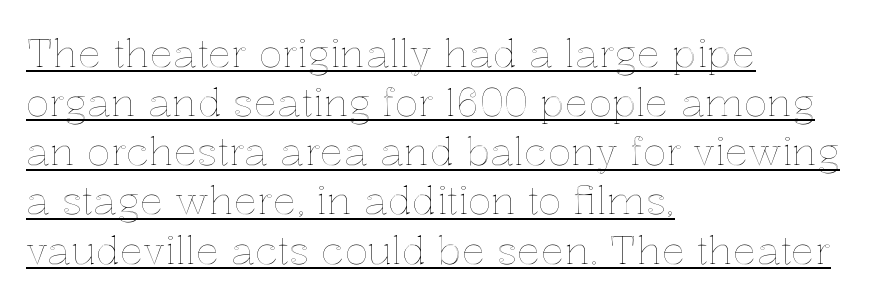
Q: Is the text italic (slanted)? A: No, it is upright.
Q: Is the text underlined? A: Yes.
Q: How is the paragraph aligned? A: Left-aligned.
Q: Is the spacing between letters normal or unusually wide? A: Normal.
Q: Is the spacing between lines tight, normal or loose? A: Normal.
Q: Width (condensed, normal, or wide)? A: Normal.
Q: x-height? A: Medium.
Q: Monospaced? A: No.
